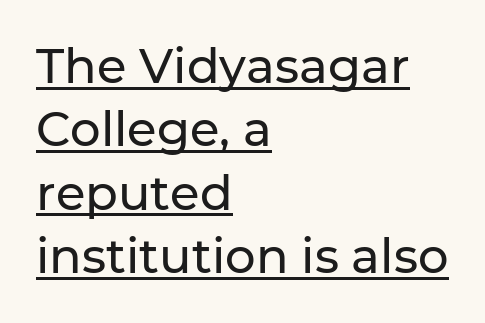
Short and long lines alike share a common starting point at left. The typography opts for an upright posture over an oblique one. Interline gaps are of average width in this sample. Here the designer chose a conventional face with non-uniform glyph widths. What decoration does the sample have? An underline. No feet cap the strokes, marking this as sans-serif type.
